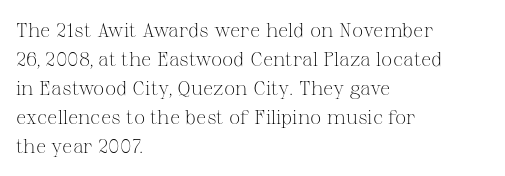
Beneath every word, the page is bare. Stems here are at most as thick as an everyday book face. When letters stand straight like this, we call the style roman or upright. This rendering leaves character spacing at its baseline value. The rendering uses a moderate line-height, typical for paragraphs.
